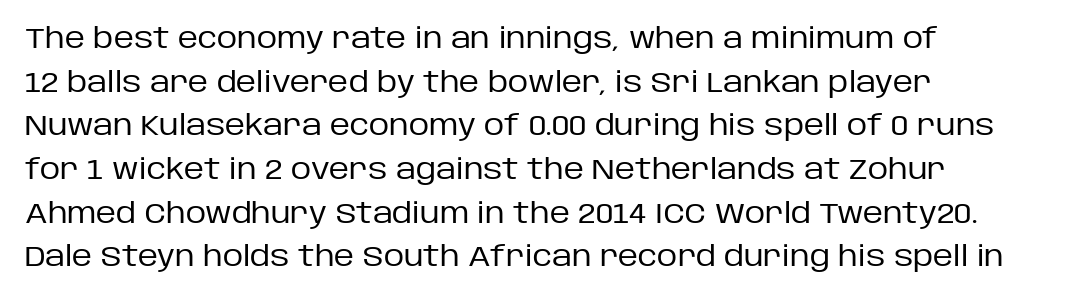
This sample uses plain, unmodified letter spacing. Nobody drew a line under any word here. This rendering employs a face without finishing strokes, i.e., a sans-serif. No chunkiness to these letters — they're not bold. Visually the block forms a straight wall on the left and a jagged coastline on the right.
